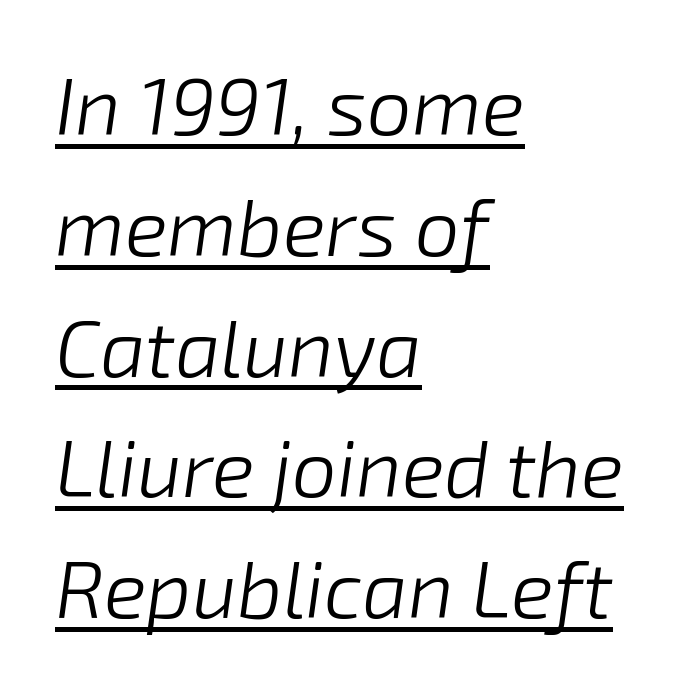
The image shows 80 px light type, italic (leaning right); set left-aligned, normal line spacing (1.51x), normal letter spacing, underlined; low stroke contrast and a medium x-height.
